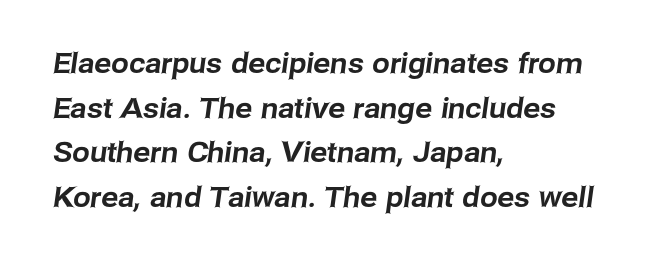
Q: Is the typeface a serif or a sans-serif typeface? A: Sans-serif.
Q: Is the text underlined? A: No.
Q: How is the paragraph aligned? A: Left-aligned.
Q: Is the spacing between letters normal or unusually wide? A: Normal.
Q: Is the spacing between lines tight, normal or loose? A: Normal.
Q: Width (condensed, normal, or wide)? A: Normal.
Q: Stroke contrast? A: Low.
Q: x-height? A: Medium.
Q: Monospaced? A: No.
